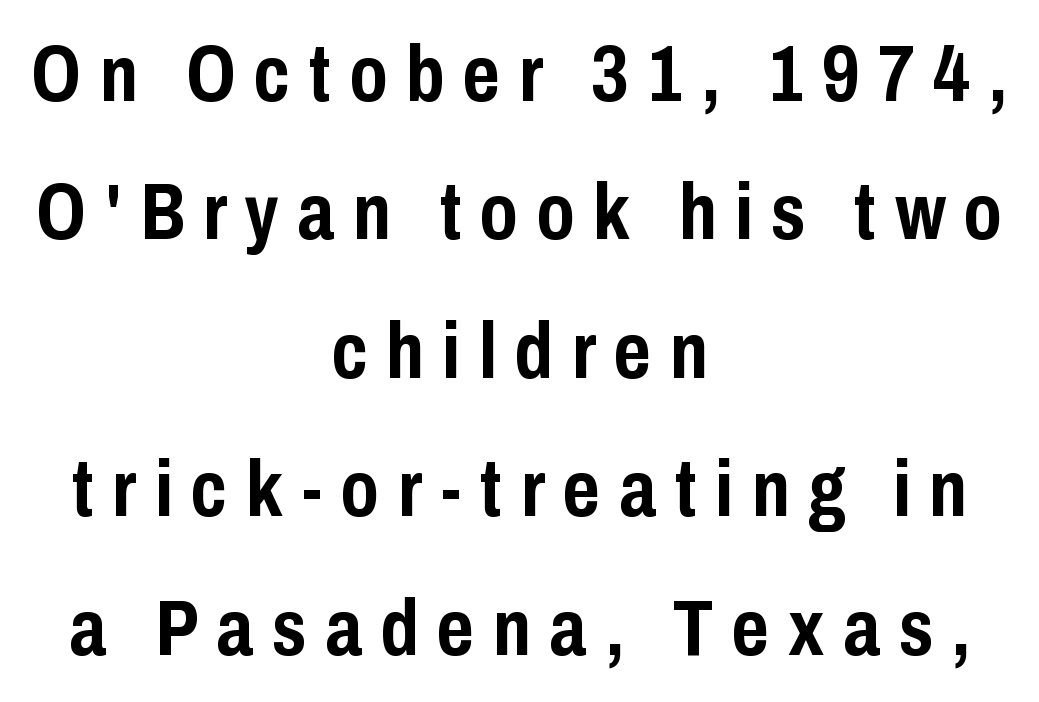
Q: Is the text bold? A: Yes.
Q: Is the text italic (slanted)? A: No, it is upright.
Q: Is the typeface a serif or a sans-serif typeface? A: Sans-serif.
Q: Is the text underlined? A: No.
Q: How is the paragraph aligned? A: Centered.
Q: Is the spacing between letters normal or unusually wide? A: Unusually wide.
Q: Width (condensed, normal, or wide)? A: Condensed.
Q: Stroke contrast? A: Low.
Q: x-height? A: Medium.
Q: Monospaced? A: No.
